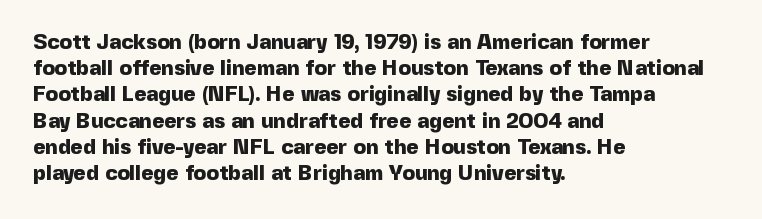
The image shows 21 px bold type, upright; set left-aligned, normal line spacing (1.25x), normal letter spacing, not underlined.
